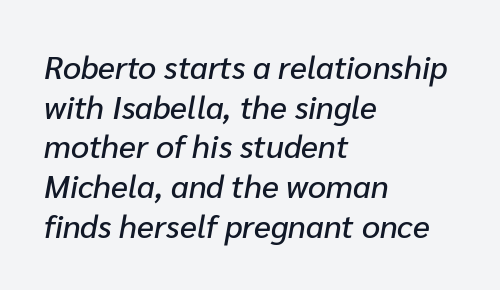
{"italic": "yes", "lean": "right", "slant_degrees": 10, "width": "normal", "stroke_contrast": "low", "x_height": "medium", "monospaced": "no", "underline": "no", "align": "left", "line_spacing_ratio": 1.24, "letter_spacing": "normal", "letter_spacing_em": 0.0, "glyph_px": 32}
